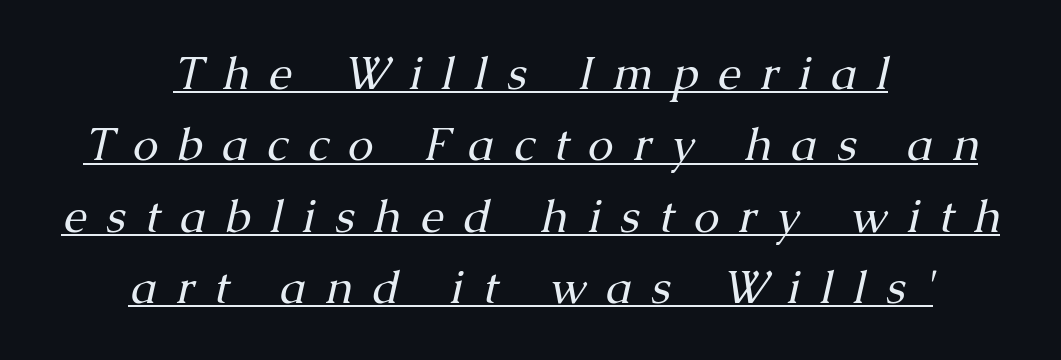
The image shows 46 px regular-weight serif type, italic (leaning right); set centered, normal line spacing (1.55x), unusually wide letter spacing (+0.42 em), underlined; medium stroke contrast and a medium x-height.
